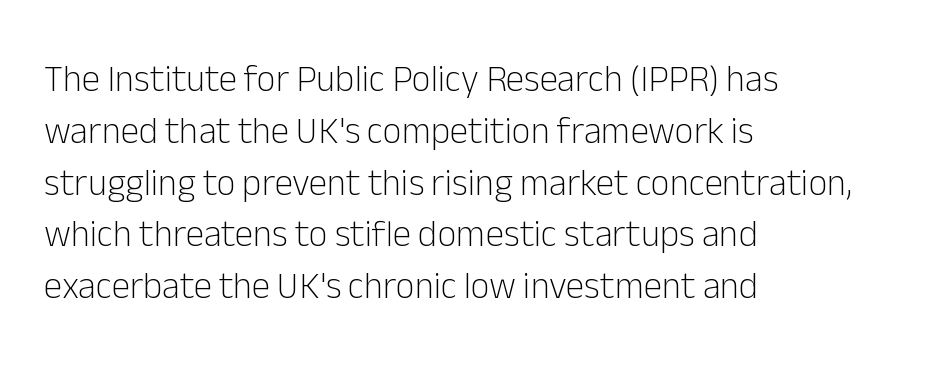
Q: Is the text bold? A: No.
Q: Is the text italic (slanted)? A: No, it is upright.
Q: Is the typeface a serif or a sans-serif typeface? A: Sans-serif.
Q: Is the text underlined? A: No.
Q: How is the paragraph aligned? A: Left-aligned.
Q: Is the spacing between letters normal or unusually wide? A: Normal.
Q: Is the spacing between lines tight, normal or loose? A: Normal.
Q: Width (condensed, normal, or wide)? A: Normal.
Q: Stroke contrast? A: Low.
Q: x-height? A: Medium.
Q: Monospaced? A: No.
